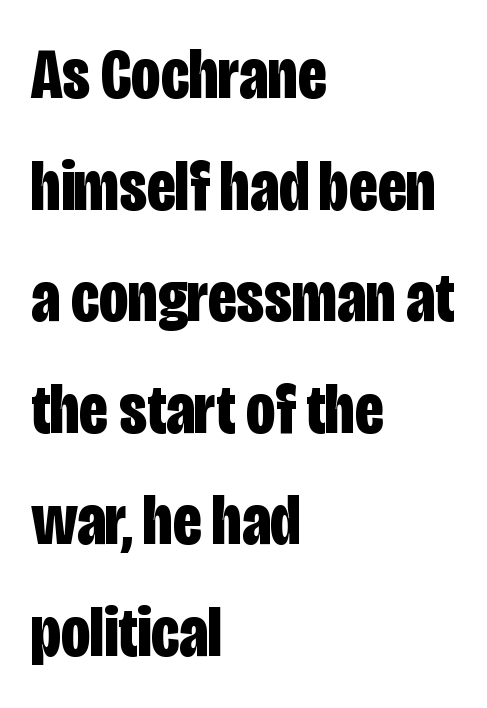
Q: Is the text bold? A: Yes.
Q: Is the text italic (slanted)? A: No, it is upright.
Q: Is the typeface a serif or a sans-serif typeface? A: Sans-serif.
Q: Is the text underlined? A: No.
Q: How is the paragraph aligned? A: Left-aligned.
Q: Is the spacing between letters normal or unusually wide? A: Normal.
Q: Is the spacing between lines tight, normal or loose? A: Normal.
Q: Width (condensed, normal, or wide)? A: Condensed.
Q: Stroke contrast? A: Low.
Q: x-height? A: Large.
Q: Monospaced? A: No.
